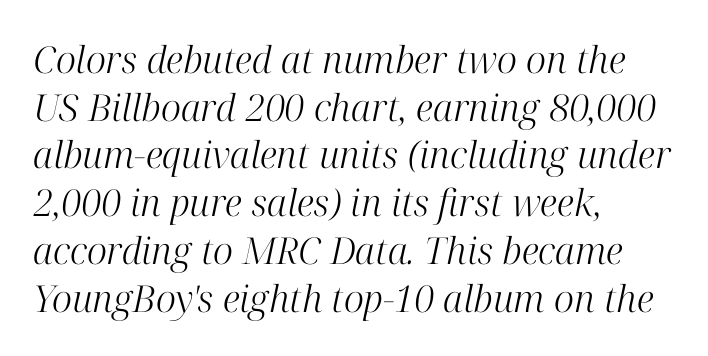
The image shows 37 px light serif type, italic (leaning right); set left-aligned, normal line spacing (1.29x), normal letter spacing, not underlined; high stroke contrast and a medium x-height.
